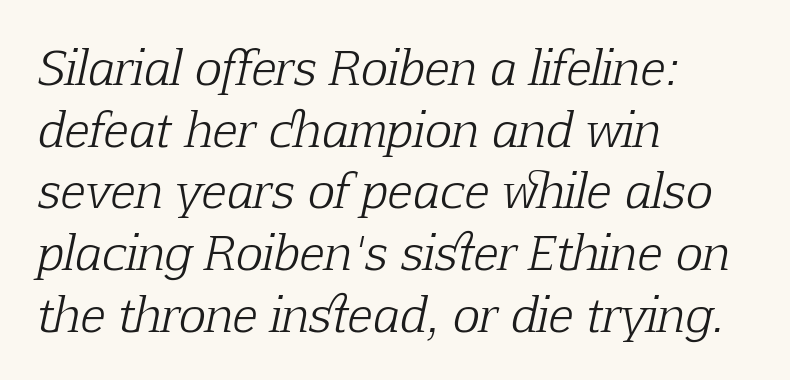
Q: Is the text bold? A: No.
Q: Is the text italic (slanted)? A: Yes, it leans right by about 12 degrees.
Q: Is the typeface a serif or a sans-serif typeface? A: Serif.
Q: Is the text underlined? A: No.
Q: How is the paragraph aligned? A: Left-aligned.
Q: Is the spacing between letters normal or unusually wide? A: Normal.
Q: Is the spacing between lines tight, normal or loose? A: Normal.
Q: Width (condensed, normal, or wide)? A: Normal.
Q: Stroke contrast? A: Low.
Q: x-height? A: Medium.
Q: Monospaced? A: No.
